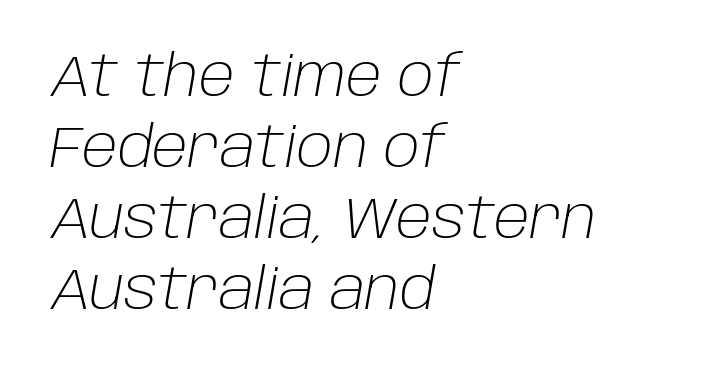
{"italic": "yes", "lean": "right", "slant_degrees": 10, "bold": "no", "weight": "light", "width": "normal", "stroke_contrast": "low", "x_height": "large", "monospaced": "no", "underline": "no", "align": "left", "line_spacing": "normal", "line_spacing_ratio": 1.27, "letter_spacing": "normal", "letter_spacing_em": 0.0, "glyph_px": 56}
